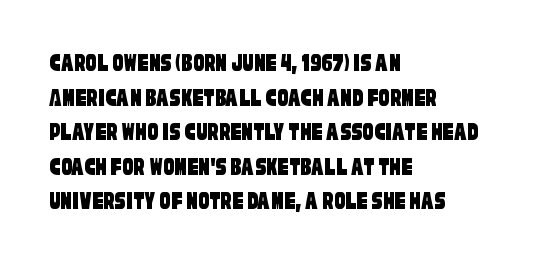
Check the space under the baseline: it is left empty. The rows are spaced the way most documents space them. Letter spacing: default. In CSS terms this would be text-align: left.
